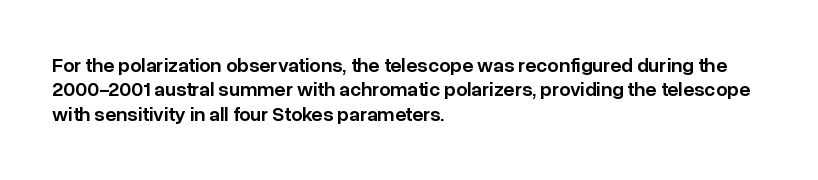
The image shows 20 px text type, upright; set left-aligned, line spacing 1.22x, normal letter spacing, not underlined.
